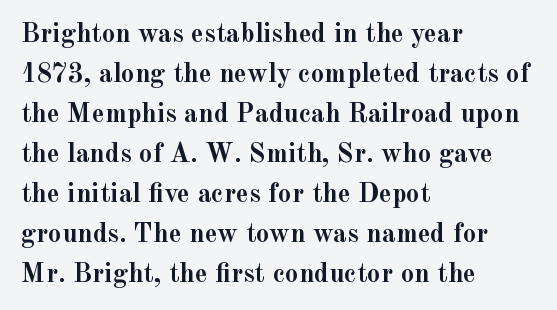
A student would call this left alignment; a typographer would say flush left, rag right. Lines of text with bare space underneath. Does the weight exceed regular? Yes, all the way to bold. Posture: vertical. The rows are spaced the way most documents space them. In terms of letterspacing, this is plain default setting.
